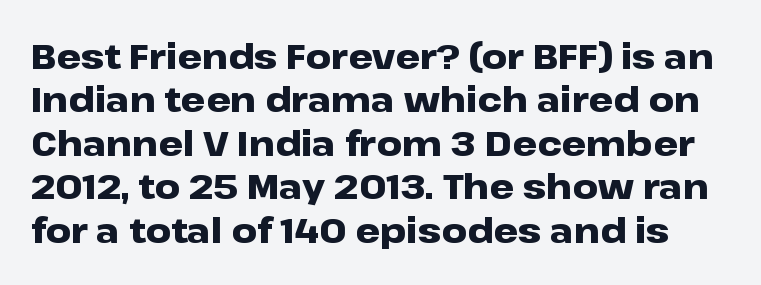
{"serif": "no", "italic": "no", "bold": "yes", "weight": "heavy", "width": "wide", "stroke_contrast": "low", "x_height": "medium", "monospaced": "no", "underline": "no", "line_spacing_ratio": 1.24, "letter_spacing": "normal", "letter_spacing_em": 0.0, "glyph_px": 35}
